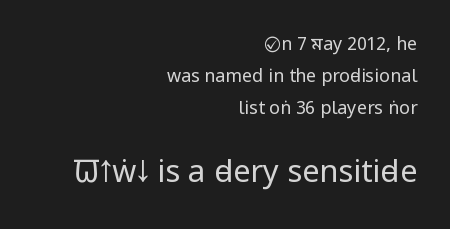
{"serif": "no", "italic": "no", "bold": "no", "weight": "regular", "width": "condensed", "stroke_contrast": "low", "x_height": "large", "monospaced": "no", "underline": "no", "align": "right", "line_spacing_ratio": 1.77, "letter_spacing": "normal", "letter_spacing_em": 0.0, "larger_block": "second", "size_ratio": 1.72, "glyph_px": 31}
